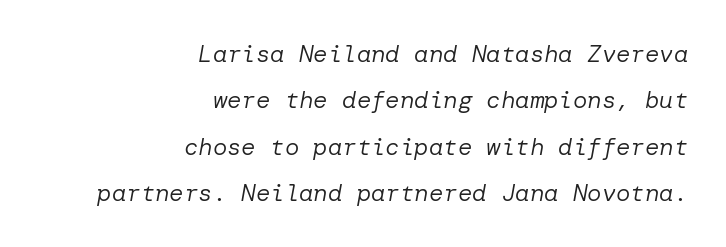
Q: Is the text bold? A: No.
Q: Is the text italic (slanted)? A: Yes, it leans right by about 10 degrees.
Q: Is the text underlined? A: No.
Q: How is the paragraph aligned? A: Right-aligned.
Q: Is the spacing between letters normal or unusually wide? A: Normal.
Q: Is the spacing between lines tight, normal or loose? A: Loose.
